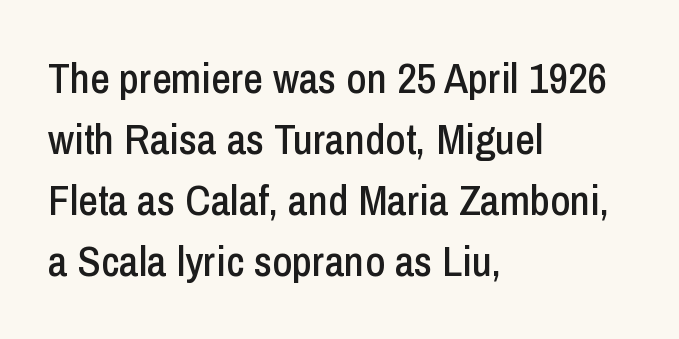
You could not count columns in this text — the font is proportionally spaced. Compared with typical paragraphs, the rows here are spaced about the same. Line beginnings align vertically; line endings do not. Default kerning and tracking; the words read as compact shapes. A bare baseline throughout the passage. Vertical strokes here are truly vertical.
